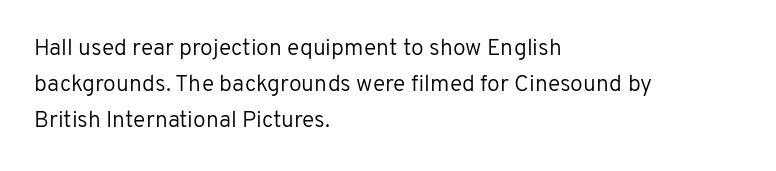
Q: Is the text bold? A: No.
Q: Is the text italic (slanted)? A: No, it is upright.
Q: Is the text underlined? A: No.
Q: How is the paragraph aligned? A: Left-aligned.
Q: Is the spacing between letters normal or unusually wide? A: Normal.
Q: Is the spacing between lines tight, normal or loose? A: Normal.
